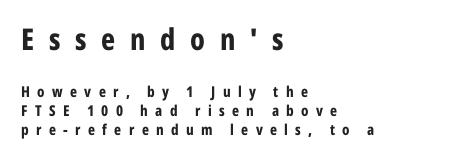
Here the designer chose a conventional face with non-uniform glyph widths. The tracking jumps out immediately: characters are airy and widely separated. To sum up the face: it is a sans, with no serifs. Nobody drew a line under any word here. Italic? Not at all — the glyphs are vertical. Top chunk: large. Bottom chunk: small.
